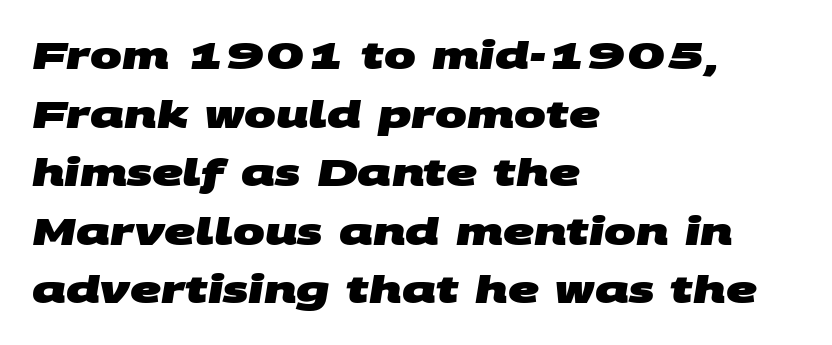
Q: Is the text bold? A: Yes.
Q: Is the typeface a serif or a sans-serif typeface? A: Sans-serif.
Q: Is the text underlined? A: No.
Q: How is the paragraph aligned? A: Left-aligned.
Q: Is the spacing between letters normal or unusually wide? A: Normal.
Q: Is the spacing between lines tight, normal or loose? A: Normal.
Q: Width (condensed, normal, or wide)? A: Wide.
Q: Stroke contrast? A: Medium.
Q: x-height? A: Large.
Q: Monospaced? A: No.
